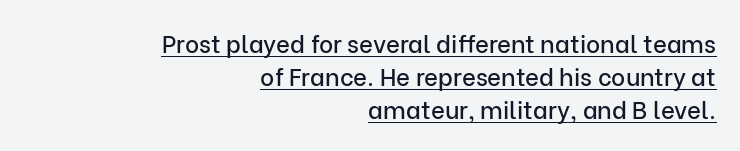
The image shows 24 px text type, upright; set right-aligned, normal line spacing (1.38x), normal letter spacing, underlined.
